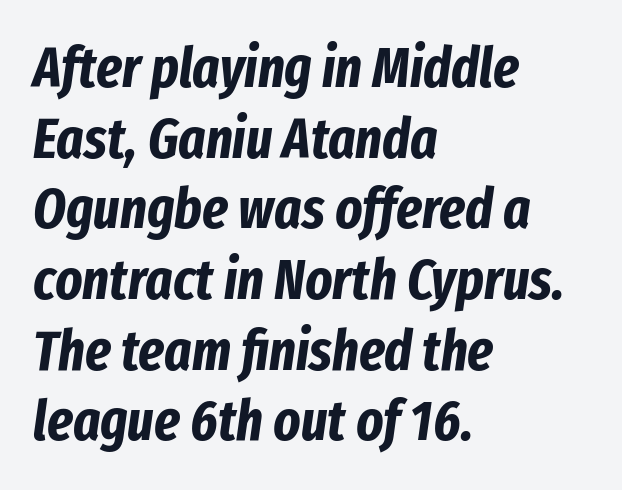
{"italic": "yes", "lean": "right", "slant_degrees": 8, "bold": "yes", "weight": "bold", "width": "condensed", "stroke_contrast": "low", "x_height": "medium", "monospaced": "no", "underline": "no", "align": "left", "line_spacing_ratio": 1.24, "letter_spacing": "normal", "letter_spacing_em": 0.0, "glyph_px": 57}
